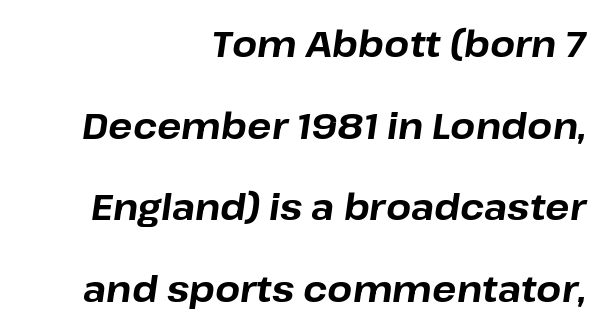
A typesetter would mark this as italic. This rendering uses right alignment, leaving the left contour irregular. The leading is generous, giving the passage an open texture. Default kerning and tracking; the words read as compact shapes.
